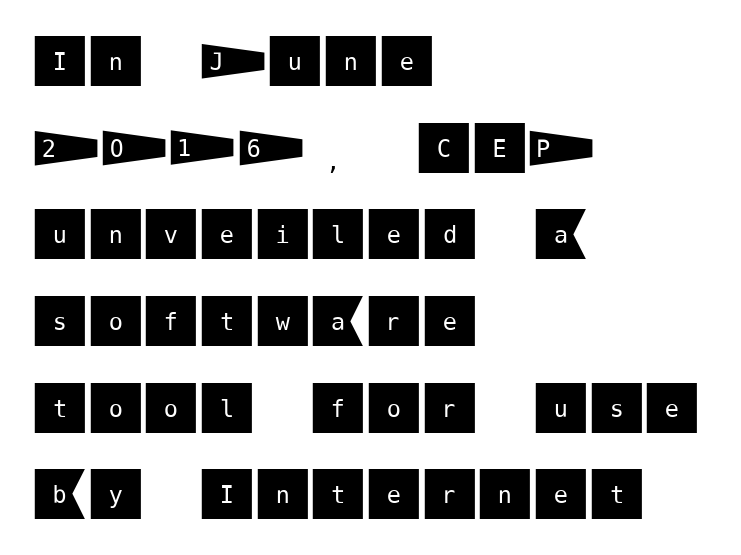
Q: Is the text italic (slanted)? A: No, it is upright.
Q: Is the typeface a serif or a sans-serif typeface? A: Sans-serif.
Q: Is the text underlined? A: No.
Q: How is the paragraph aligned? A: Left-aligned.
Q: Is the spacing between letters normal or unusually wide? A: Normal.
Q: Is the spacing between lines tight, normal or loose? A: Normal.
Q: Width (condensed, normal, or wide)? A: Normal.
Q: Stroke contrast? A: Medium.
Q: x-height? A: Large.
